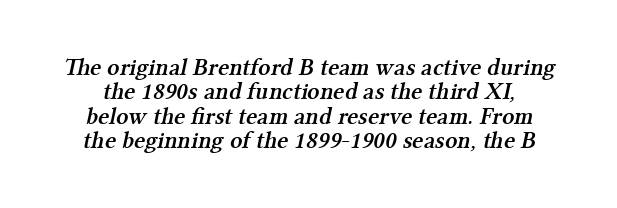
Q: Is the text bold? A: Semi-bold.
Q: Is the text underlined? A: No.
Q: Is the spacing between letters normal or unusually wide? A: Normal.
Q: Is the spacing between lines tight, normal or loose? A: Tight.
